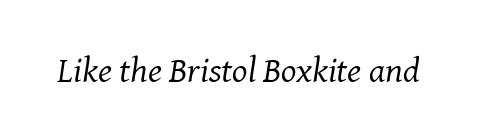
A typesetter would call this zero additional tracking. The rendering applies a slant to the glyphs. Underlining? Definitely not there. These lines are rendered in a variable-pitch font. The face used here is seriffed, in the tradition of book romans.
